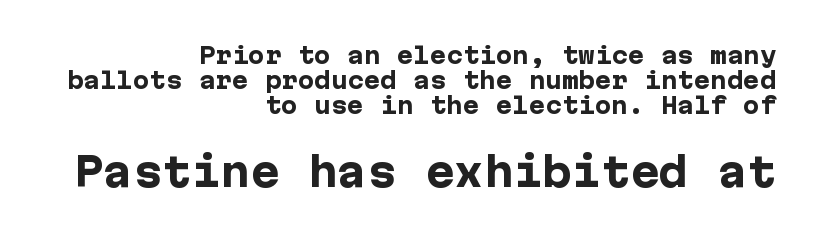
{"serif": "no", "italic": "no", "bold": "yes", "weight": "heavy", "width": "normal", "stroke_contrast": "low", "x_height": "medium", "underline": "no", "align": "right", "line_spacing": "tight", "line_spacing_ratio": 1.14, "letter_spacing": "normal", "letter_spacing_em": 0.0, "larger_block": "second", "size_ratio": 1.77, "glyph_px": 39}
